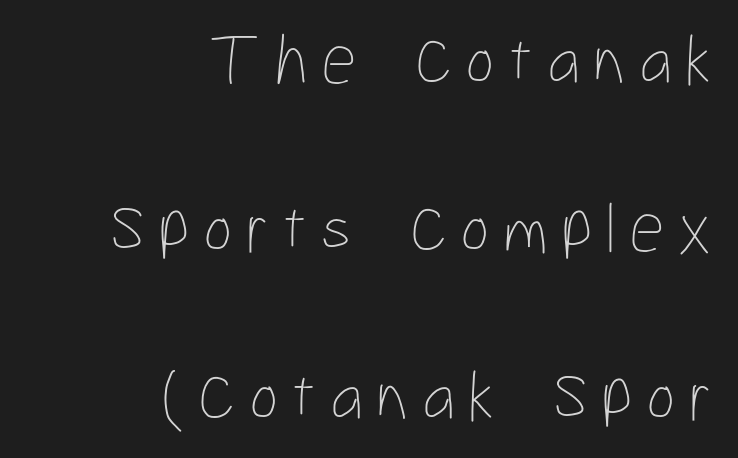
Q: Is the text bold? A: No.
Q: Is the text italic (slanted)? A: No, it is upright.
Q: Is the text underlined? A: No.
Q: How is the paragraph aligned? A: Right-aligned.
Q: Is the spacing between lines tight, normal or loose? A: Loose.
Q: Width (condensed, normal, or wide)? A: Condensed.
Q: Stroke contrast? A: Low.
Q: x-height? A: Medium.
Q: Monospaced? A: No.
